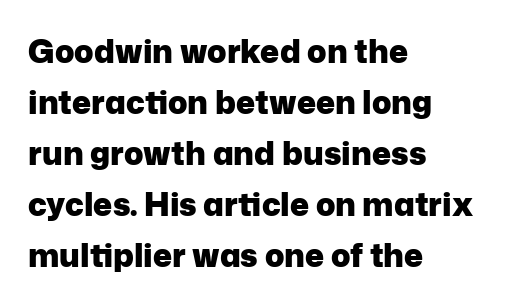
Words float on clear page, feet unadorned. How would I describe the line gaps? Plain and ordinary. Ordinary non-slanted type is in use. This is sans-serif lettering, the kind often seen on screens and signage.
